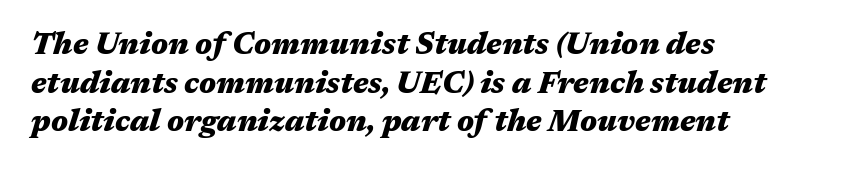
The image shows 30 px heavy, wide type, italic (leaning right); set left-aligned, normal line spacing (1.29x), normal letter spacing, not underlined; medium stroke contrast and a medium x-height.
